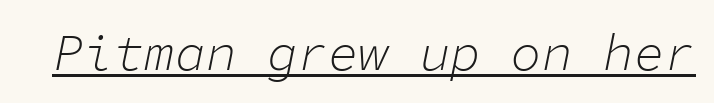
Observe the lean: these are italic letterforms. Observe the ordinary spacing: letters are neighbours, not strangers. The words here are underlined. Monospaced: the letters line up in strict vertical columns. Weight: regular or lighter.
